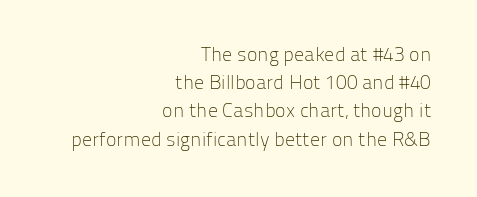
Q: Is the text bold? A: No.
Q: Is the text italic (slanted)? A: No, it is upright.
Q: Is the text underlined? A: No.
Q: How is the paragraph aligned? A: Right-aligned.
Q: Is the spacing between letters normal or unusually wide? A: Normal.
Q: Is the spacing between lines tight, normal or loose? A: Normal.
